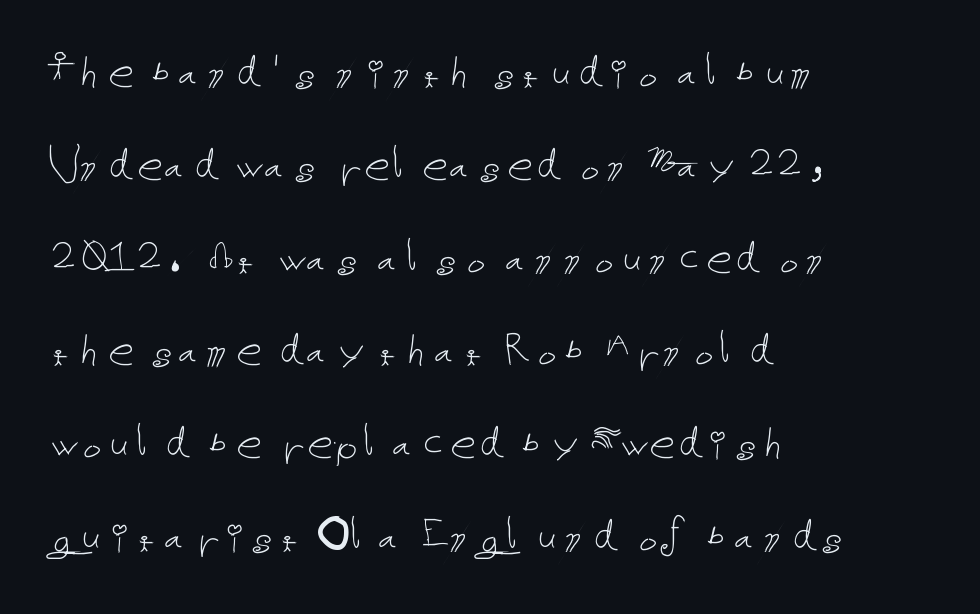
{"italic": "no", "bold": "no", "weight": "thin", "width": "normal", "stroke_contrast": "low", "x_height": "medium", "underline": "no", "align": "left", "line_spacing_ratio": 1.82, "letter_spacing": "normal", "letter_spacing_em": 0.0, "glyph_px": 51}
